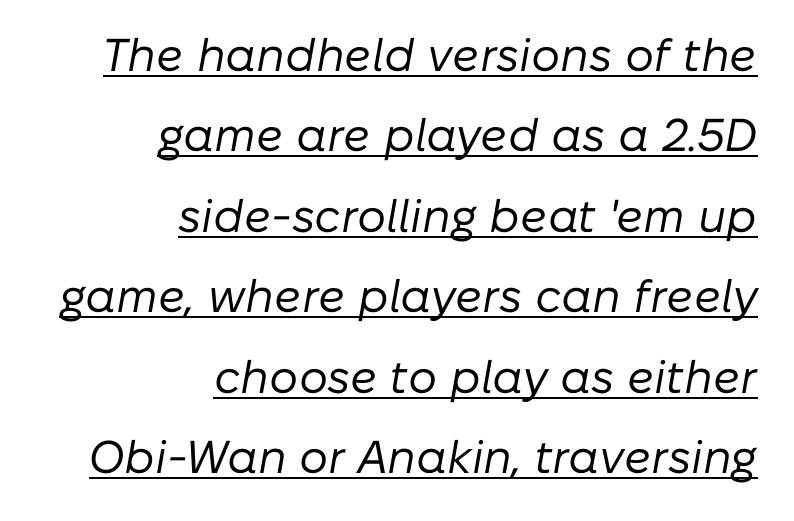
Q: Is the text bold? A: No.
Q: Is the text italic (slanted)? A: Yes, it leans right by about 10 degrees.
Q: Is the text underlined? A: Yes.
Q: How is the paragraph aligned? A: Right-aligned.
Q: Is the spacing between letters normal or unusually wide? A: Normal.
Q: Width (condensed, normal, or wide)? A: Normal.
Q: Stroke contrast? A: Low.
Q: x-height? A: Medium.
Q: Monospaced? A: No.
